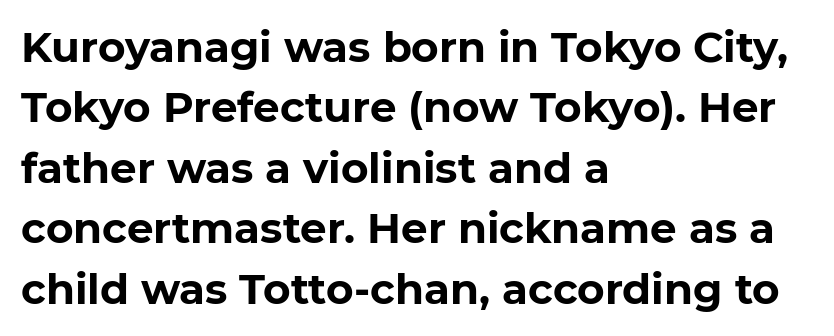
Alignment: flush left. The type is set solid horizontally, with unmodified tracking. Compared with an ordinary text face, these strokes are far heavier — a full bold. Examine the stroke ends and you'll find no serifs. The specimen reads as upright at a glance.
